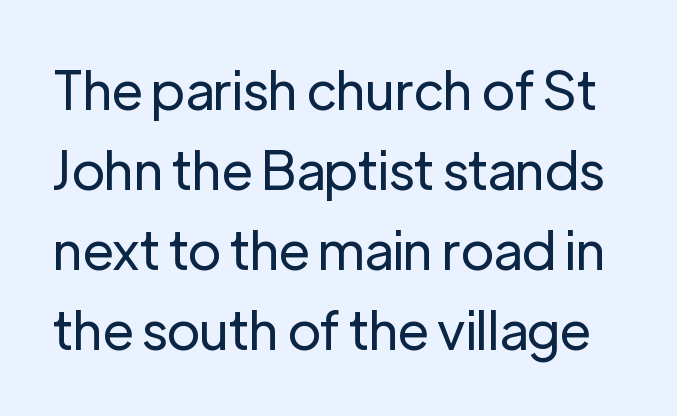
Posture: straight, roman, zero tilt. Horizontal bands of white between lines are of average thickness. The area under the type is left untouched. The letters carry no serifs — their stems end cleanly without finishing strokes. The strokes carry an ordinary text weight at most.
